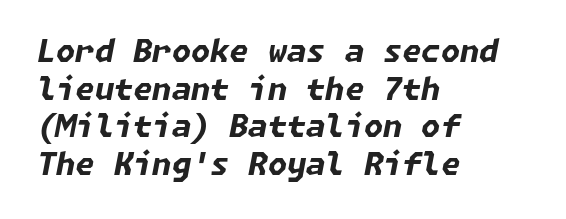
Q: Is the text bold? A: Yes.
Q: Is the text italic (slanted)? A: Yes, it leans right by about 11 degrees.
Q: Is the text underlined? A: No.
Q: How is the paragraph aligned? A: Left-aligned.
Q: Is the spacing between letters normal or unusually wide? A: Normal.
Q: Width (condensed, normal, or wide)? A: Normal.
Q: Stroke contrast? A: Low.
Q: x-height? A: Medium.
